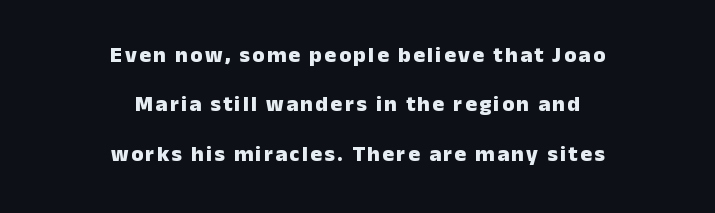
Q: Is the text bold? A: Yes.
Q: Is the text italic (slanted)? A: No, it is upright.
Q: Is the text underlined? A: No.
Q: How is the paragraph aligned? A: Centered.
Q: Is the spacing between lines tight, normal or loose? A: Loose.
